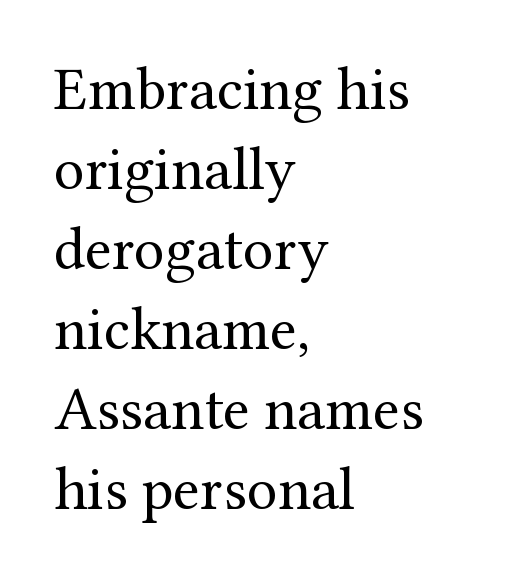
{"serif": "yes", "italic": "no", "bold": "no", "weight": "regular", "width": "normal", "stroke_contrast": "medium", "x_height": "medium", "monospaced": "no", "underline": "no", "align": "left", "line_spacing": "normal", "line_spacing_ratio": 1.31, "letter_spacing": "normal", "letter_spacing_em": 0.0, "glyph_px": 61}
